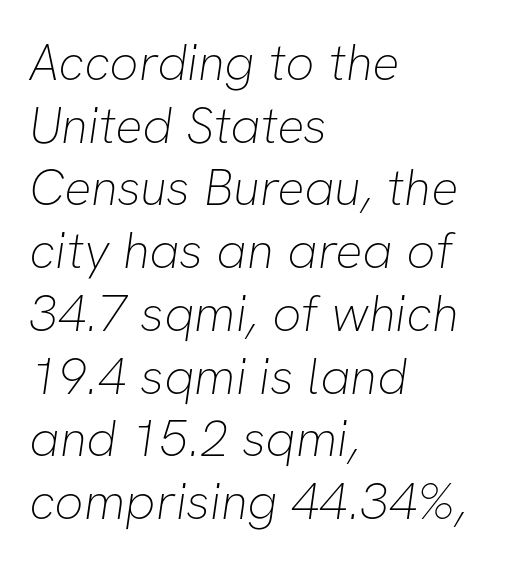
Q: Is the text bold? A: No.
Q: Is the typeface a serif or a sans-serif typeface? A: Sans-serif.
Q: Is the text underlined? A: No.
Q: How is the paragraph aligned? A: Left-aligned.
Q: Is the spacing between letters normal or unusually wide? A: Normal.
Q: Width (condensed, normal, or wide)? A: Normal.
Q: Stroke contrast? A: Low.
Q: x-height? A: Medium.
Q: Monospaced? A: No.
